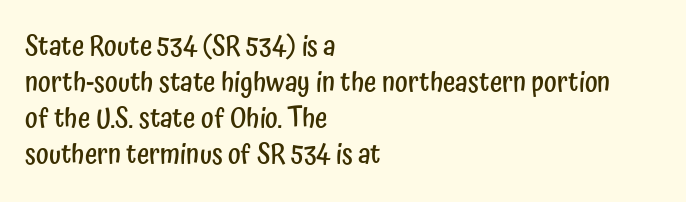
{"italic": "no", "bold": "semi", "underline": "no", "align": "left", "line_spacing": "normal", "line_spacing_ratio": 1.33, "letter_spacing": "normal", "letter_spacing_em": 0.0, "glyph_px": 27}
